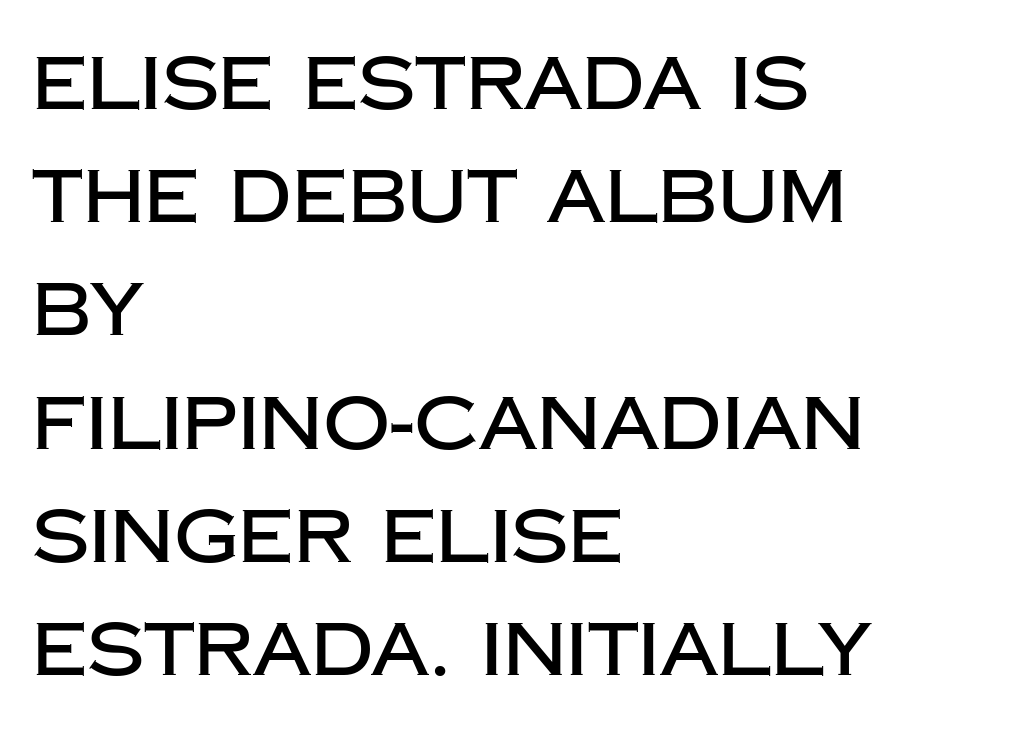
{"serif": "no", "italic": "no", "width": "normal", "stroke_contrast": "low", "x_height": "large", "monospaced": "no", "underline": "no", "align": "left", "line_spacing": "normal", "line_spacing_ratio": 1.53, "letter_spacing": "normal", "letter_spacing_em": 0.0, "glyph_px": 74}
